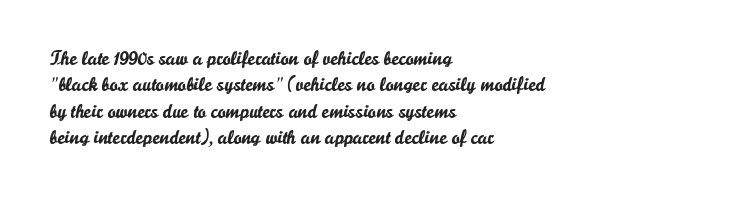
Q: Is the text italic (slanted)? A: Yes.
Q: Is the text underlined? A: No.
Q: How is the paragraph aligned? A: Left-aligned.
Q: Is the spacing between letters normal or unusually wide? A: Normal.
Q: Is the spacing between lines tight, normal or loose? A: Normal.
